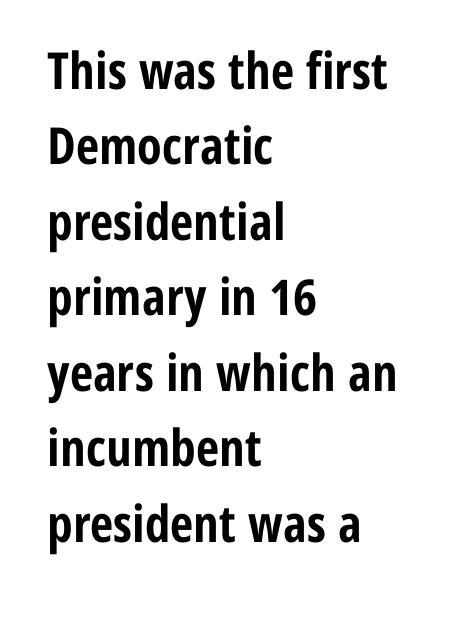
Layout note: lines flush left. The letterforms sit shoulder to shoulder at normal distance. Students, this is bold: see how much ink each stroke carries. The letters stand straight up with perfectly vertical stems. The passage shown is not underscored anywhere. The space between consecutive lines is moderate.
